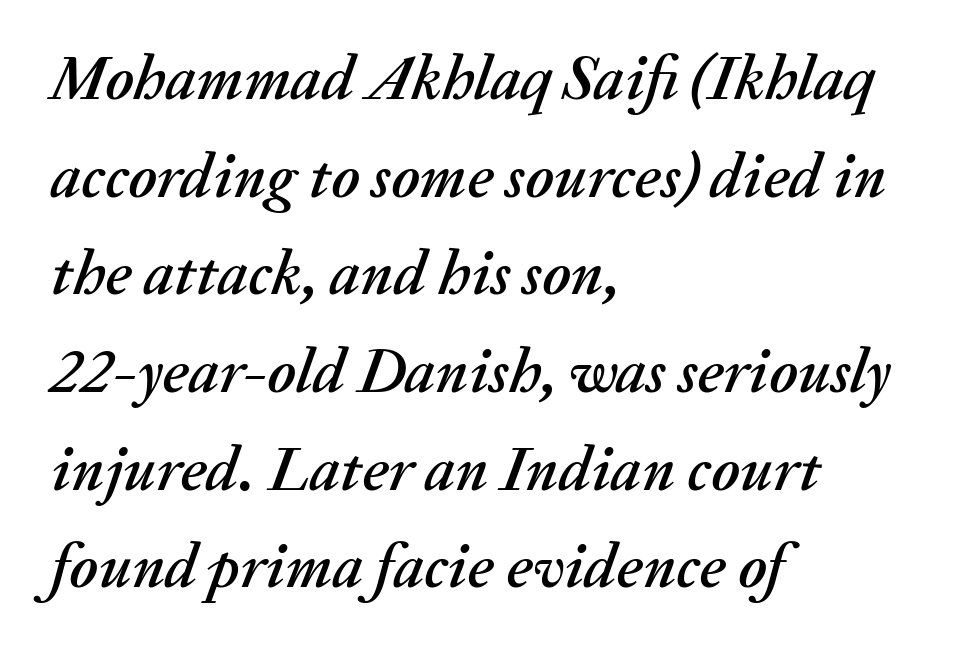
The image shows 63 px text type, italic (leaning right); set left-aligned, normal line spacing (1.55x), normal letter spacing, not underlined; medium stroke contrast and a medium x-height.
